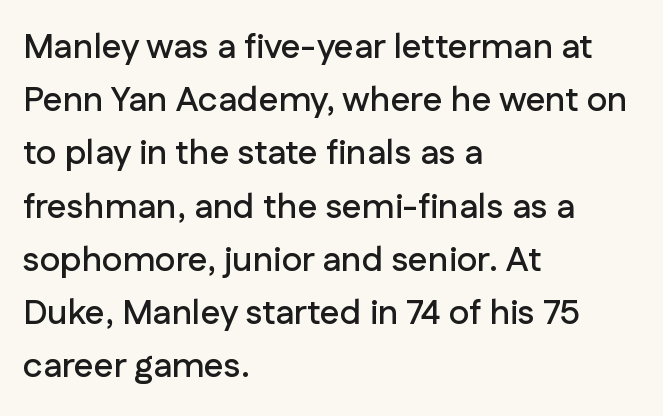
Successive baselines arrive at the customary interval. Stroke terminals: plain, sans-serif. Proportional: the letters do not fall into vertical columns. The line texture is even and compact thanks to regular tracking.
